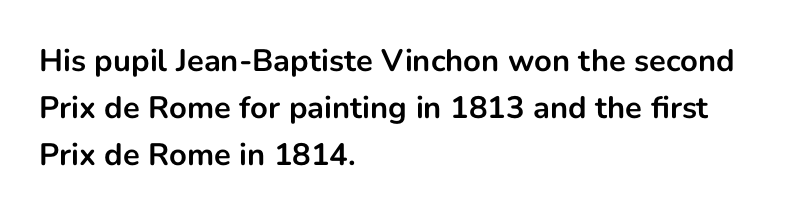
The image shows 31 px bold sans-serif type, upright; set left-aligned, normal line spacing (1.52x), normal letter spacing, not underlined; low stroke contrast and a medium x-height.
